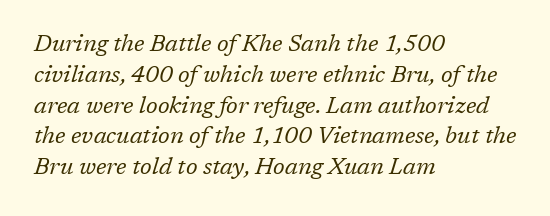
{"italic": "yes", "lean": "right", "slant_degrees": 17, "bold": "no", "underline": "no", "align": "left", "line_spacing": "normal", "line_spacing_ratio": 1.34, "letter_spacing": "normal", "letter_spacing_em": 0.0, "glyph_px": 23}
